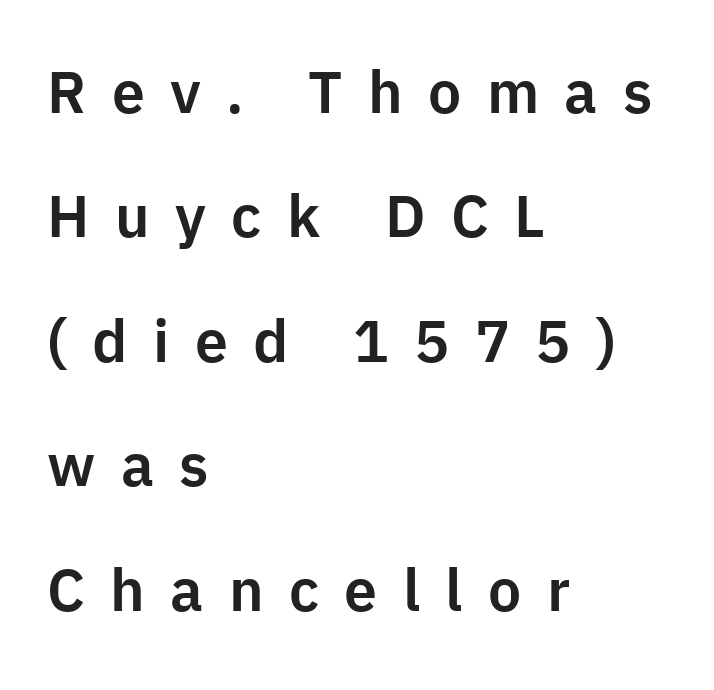
The image shows 59 px sans-serif type, upright; set left-aligned, loose line spacing (2.11x), unusually wide letter spacing (+0.43 em), not underlined; low stroke contrast and a medium x-height.
